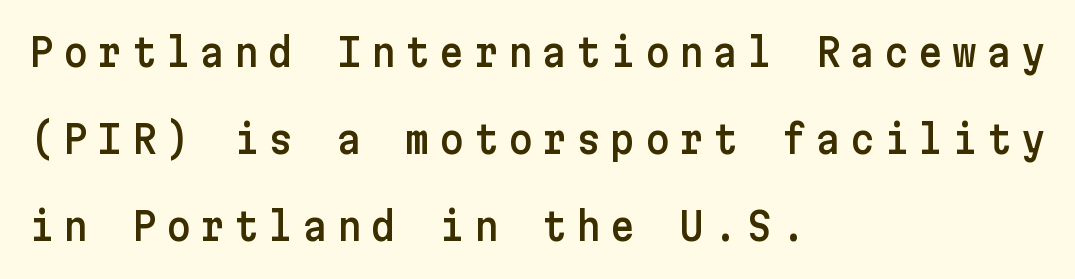
Regarding serifs, this sample does without them. This sample trades compactness for vertical openness between lines. Vertical strokes here are truly vertical. Casual observation: everything's shoved over to the left. The space beneath each line is pristine and unruled.
